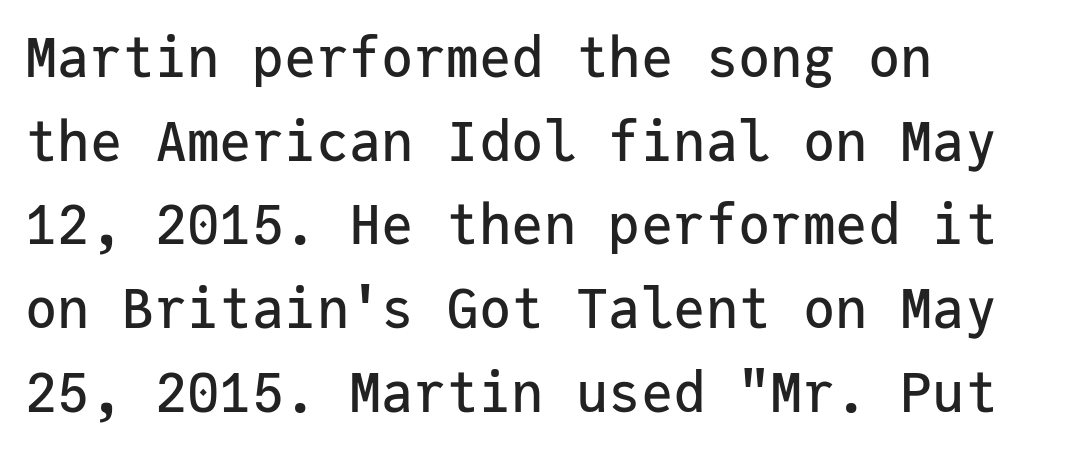
Q: Is the text italic (slanted)? A: No, it is upright.
Q: Is the typeface a serif or a sans-serif typeface? A: Sans-serif.
Q: Is the text underlined? A: No.
Q: How is the paragraph aligned? A: Left-aligned.
Q: Is the spacing between letters normal or unusually wide? A: Normal.
Q: Is the spacing between lines tight, normal or loose? A: Normal.
Q: Width (condensed, normal, or wide)? A: Normal.
Q: Stroke contrast? A: Low.
Q: x-height? A: Medium.
Q: Monospaced? A: Yes.
